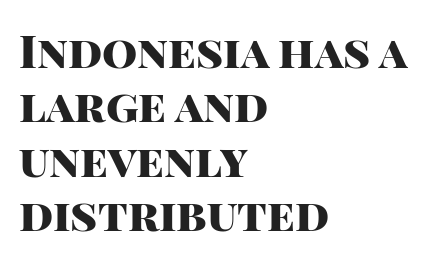
The image shows 45 px heavy sans-serif type, upright; set left-aligned, line spacing 1.21x, normal letter spacing, not underlined; high stroke contrast and a large x-height.
